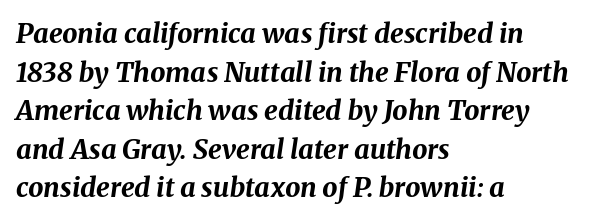
{"italic": "yes", "lean": "right", "slant_degrees": 8, "bold": "yes", "underline": "no", "align": "left", "line_spacing": "normal", "line_spacing_ratio": 1.43, "letter_spacing": "normal", "letter_spacing_em": 0.0, "glyph_px": 27}
